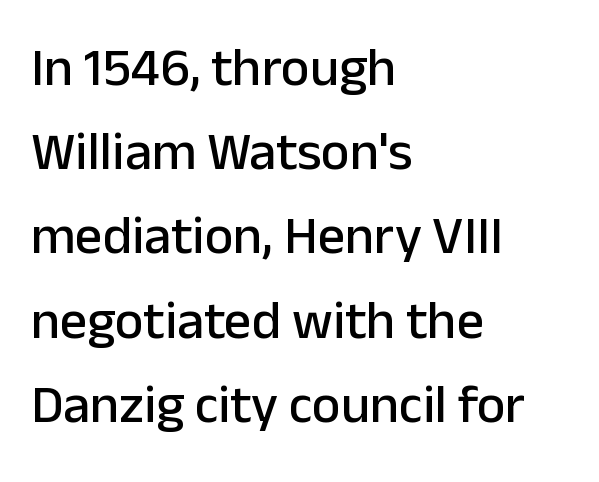
{"serif": "no", "italic": "no", "width": "normal", "stroke_contrast": "low", "x_height": "medium", "monospaced": "no", "underline": "no", "align": "left", "line_spacing": "normal", "line_spacing_ratio": 1.56, "letter_spacing": "normal", "letter_spacing_em": 0.0, "glyph_px": 54}
